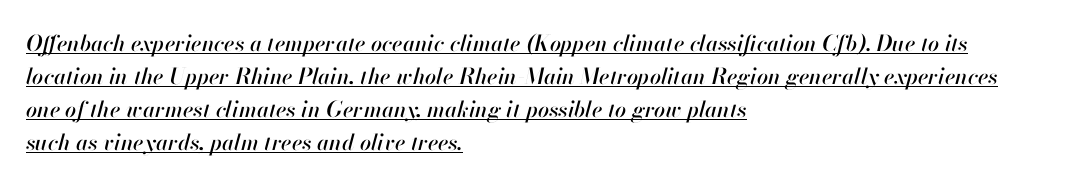
The image shows 22 px text type, italic (leaning right); set left-aligned, normal line spacing (1.5x), normal letter spacing, underlined.
